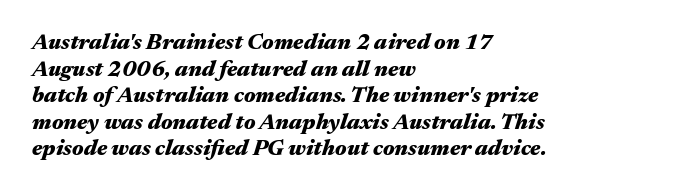
{"italic": "yes", "lean": "right", "slant_degrees": 17, "bold": "yes", "underline": "no", "align": "left", "line_spacing_ratio": 1.21, "letter_spacing": "normal", "letter_spacing_em": 0.0, "glyph_px": 22}
